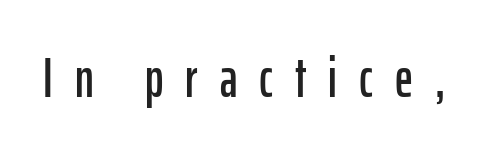
The axis of the letterforms is exactly vertical. The letters advance in unequal steps, a hallmark of proportional type. The typeface chosen for these lines omits serifs. Descender tails drop into unmarked territory.
